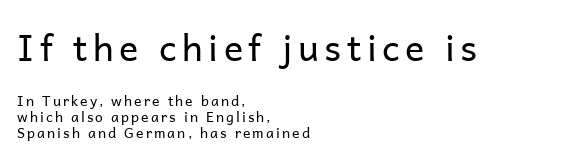
Letterform terminals end flat and unadorned throughout the passage. Bold? No — there's no thickening of the strokes. The baseline area is clear. Tall strokes in this sample are plumb rather than angled.
